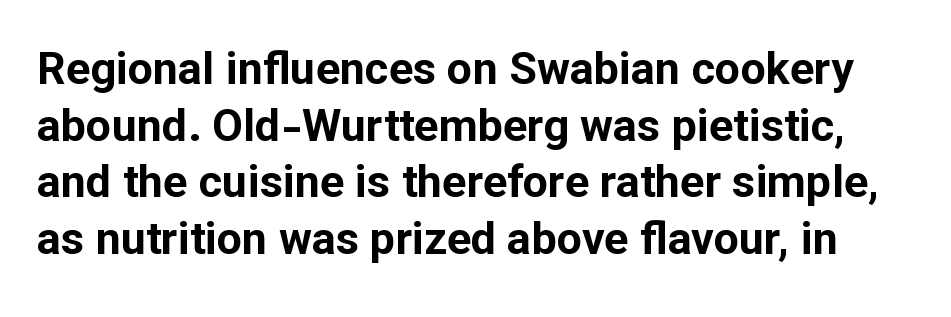
A sans-serif font was chosen for this passage. Do the characters align in a grid? No, the font is proportional. A typesetter would call this leading conventional body-copy spacing. The specimen reads as upright at a glance. Look at the tracking — it's just the regular setting, nothing added. The area under the type is left untouched.
